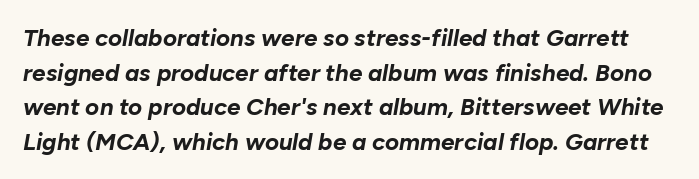
Look at the stroke-to-counter ratio: heavy, a bold. Does extra space separate the letters? No, they use regular spacing. Unmarked baselines from the first word to the last. An italicized treatment has been applied to the whole sample.
